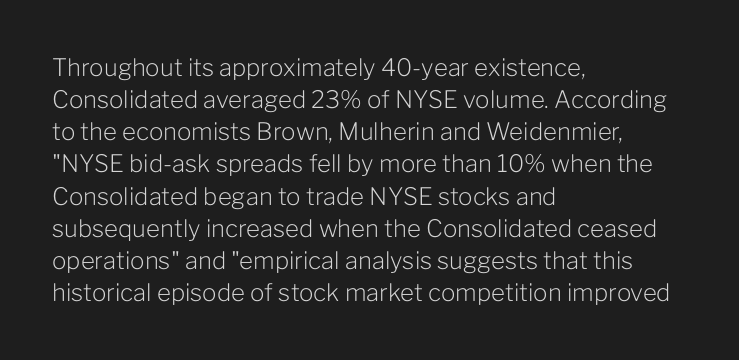
The image shows 24 px text type, upright; set left-aligned, normal line spacing (1.34x), normal letter spacing, not underlined.
